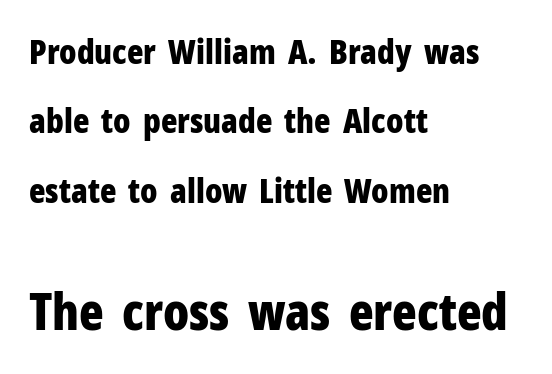
The image shows 51 px bold, condensed sans-serif type, upright; set left-aligned, loose line spacing (2.04x), normal letter spacing, not underlined; the second (bottom) block is 1.5x larger; low stroke contrast and a medium x-height.
